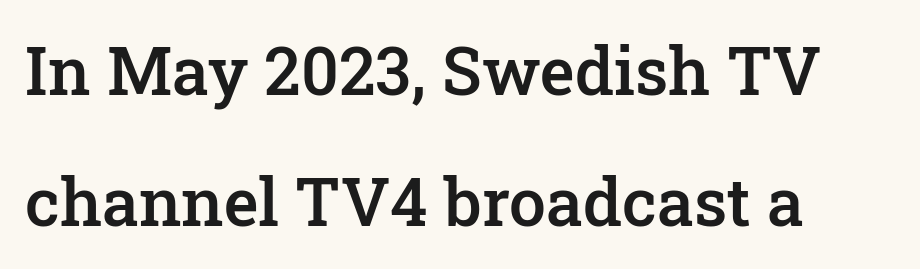
Here the glyphs are tracked normally, forming tight word shapes. Note the varied advance widths — an 'i' is clearly narrower than an 'm'. Anything drawn beneath the words? Only blank space. The glyphs have the mass of a demibold cut, below bold. The type sits square on the baseline with zero lean.
